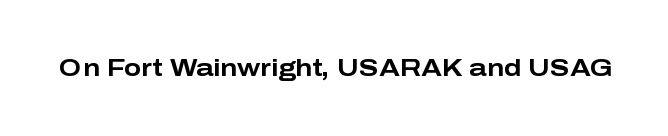
Q: Is the text bold? A: Yes.
Q: Is the text italic (slanted)? A: No, it is upright.
Q: Is the text underlined? A: No.
Q: Is the spacing between letters normal or unusually wide? A: Normal.
